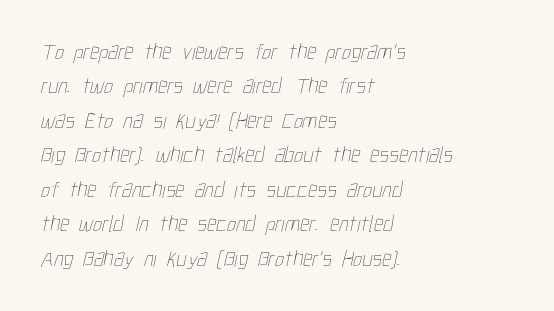
{"bold": "no", "underline": "no", "align": "left", "line_spacing": "normal", "line_spacing_ratio": 1.5, "letter_spacing": "normal", "letter_spacing_em": 0.0, "glyph_px": 23}
